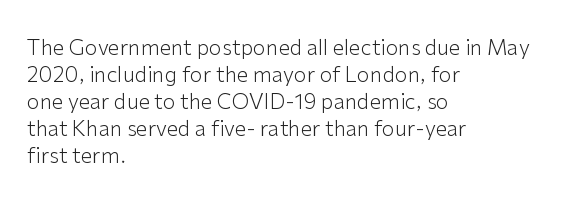
These lines keep a tight, regular rhythm from letter to letter. The rows are spaced the way most documents space them. Nothing heavy about these letters — not bold at all. A roman cut, with each character standing at attention. Check under the words: just untouched page. All the whitespace from short lines collects on the right.
